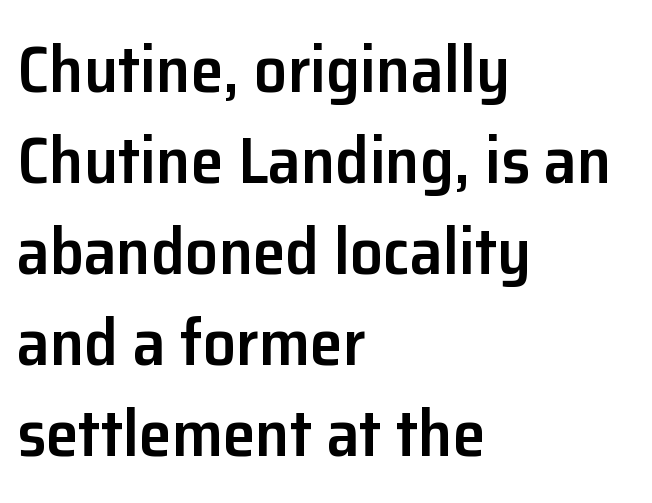
The sample has been set in demibold, a notch under bold. Rule under the text: the space is simply empty. Looks like regular typesetting: each glyph gets only the width it needs. The lettering holds an erect, upright posture throughout. These lines are composed in type without serifs.
